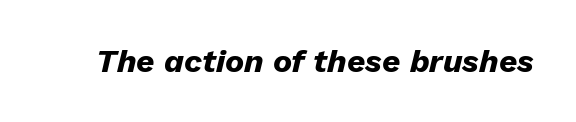
Q: Is the text bold? A: Yes.
Q: Is the text italic (slanted)? A: Yes, it leans right by about 13 degrees.
Q: Is the text underlined? A: No.
Q: Is the spacing between letters normal or unusually wide? A: Normal.
Q: Width (condensed, normal, or wide)? A: Normal.
Q: Stroke contrast? A: Low.
Q: x-height? A: Medium.
Q: Monospaced? A: No.
